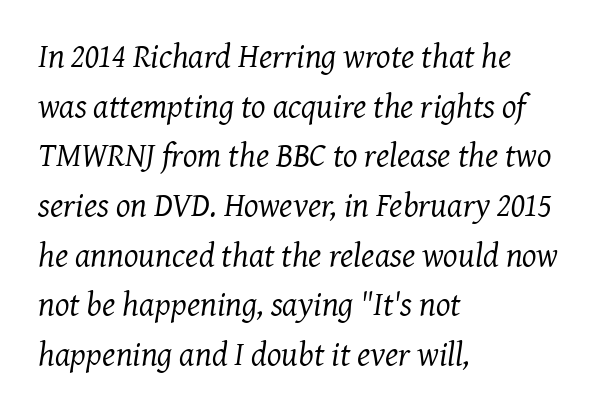
The typesetter chose a ragged-right arrangement here. The rows are spaced the way most documents space them. Anything drawn beneath the words? Only blank space. The passage shown is not bold in any degree. Italic: yes, the glyphs are oblique. Proportional: the letters do not fall into vertical columns.
